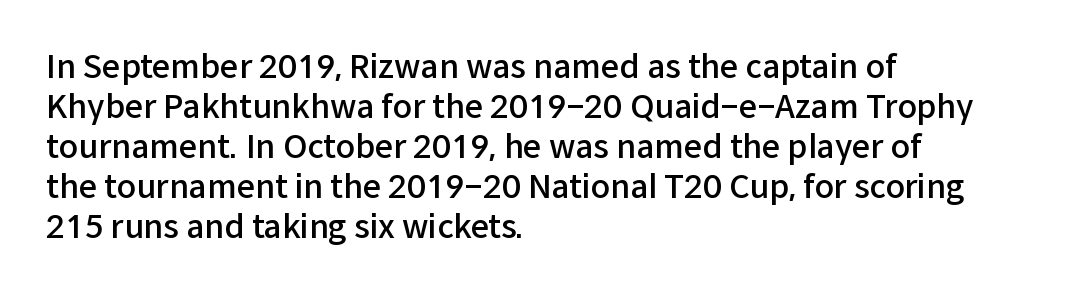
The image shows 32 px semibold sans-serif type, upright; set left-aligned, normal line spacing (1.25x), normal letter spacing, not underlined; low stroke contrast and a medium x-height.
